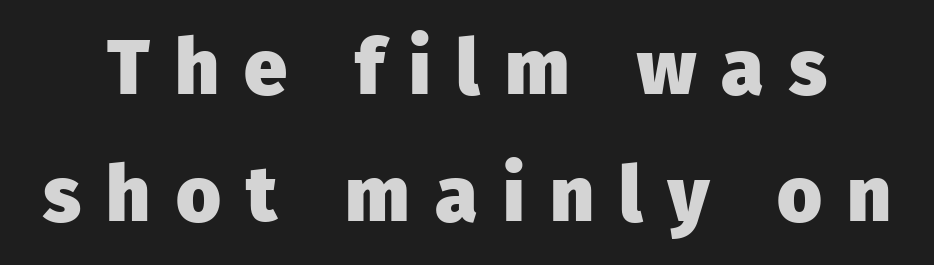
Q: Is the text bold? A: Yes.
Q: Is the text italic (slanted)? A: No, it is upright.
Q: Is the typeface a serif or a sans-serif typeface? A: Sans-serif.
Q: Is the text underlined? A: No.
Q: Is the spacing between letters normal or unusually wide? A: Unusually wide.
Q: Is the spacing between lines tight, normal or loose? A: Normal.
Q: Width (condensed, normal, or wide)? A: Normal.
Q: Stroke contrast? A: Low.
Q: x-height? A: Medium.
Q: Monospaced? A: No.
